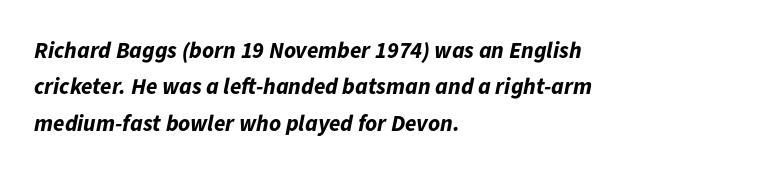
{"italic": "yes", "lean": "right", "slant_degrees": 11, "bold": "yes", "underline": "no", "align": "left", "line_spacing": "normal", "line_spacing_ratio": 1.58, "letter_spacing": "normal", "letter_spacing_em": 0.0, "glyph_px": 23}
